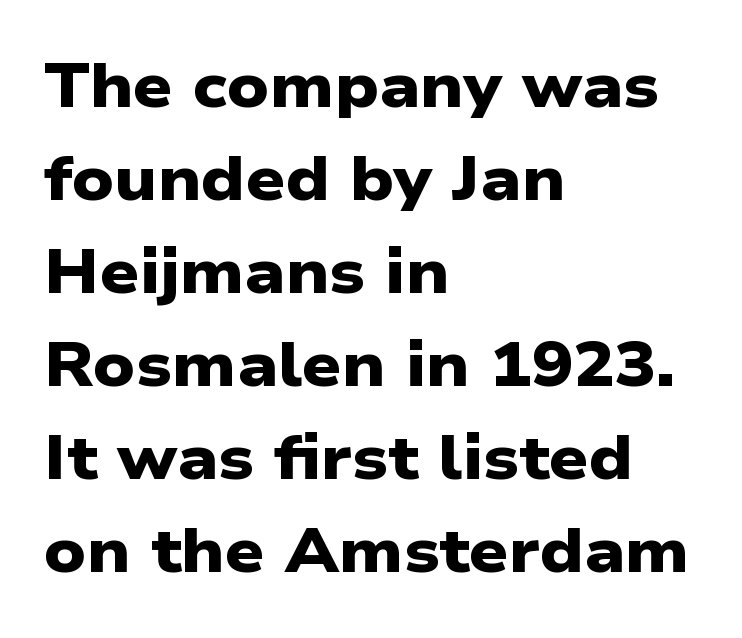
Q: Is the text bold? A: Yes.
Q: Is the typeface a serif or a sans-serif typeface? A: Sans-serif.
Q: Is the text underlined? A: No.
Q: How is the paragraph aligned? A: Left-aligned.
Q: Is the spacing between letters normal or unusually wide? A: Normal.
Q: Is the spacing between lines tight, normal or loose? A: Normal.
Q: Width (condensed, normal, or wide)? A: Wide.
Q: Stroke contrast? A: Low.
Q: x-height? A: Medium.
Q: Monospaced? A: No.
